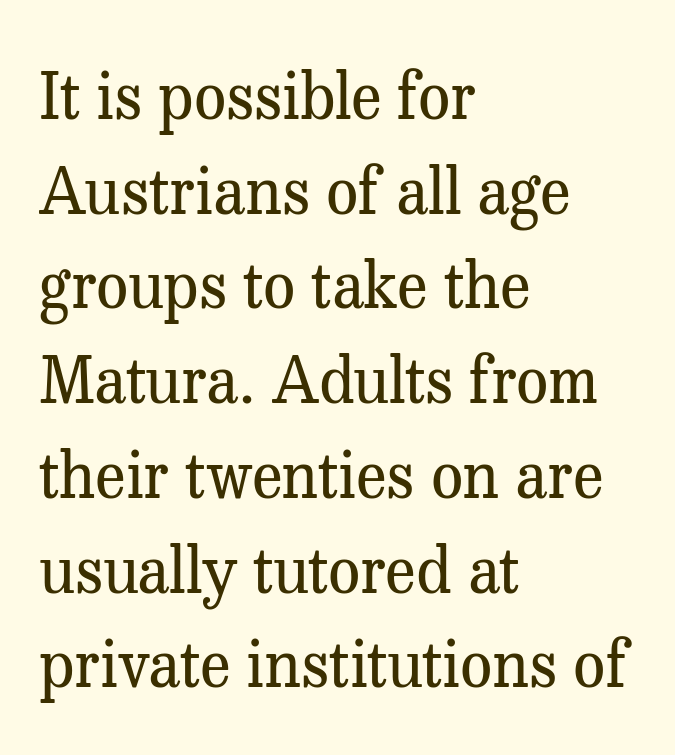
The image shows 64 px regular-weight serif type, upright; set left-aligned, normal line spacing (1.48x), normal letter spacing, not underlined; medium stroke contrast and a medium x-height.
